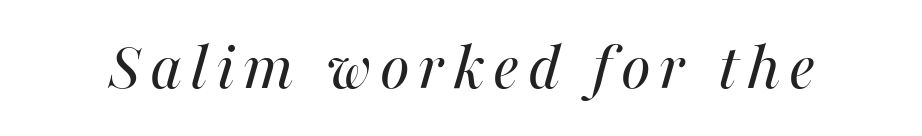
Spacing verdict: proportional, widths tailored to each character. The specimen reads as italic at a glance. Clear beneath every line of the passage. Weight: regular or lighter.
